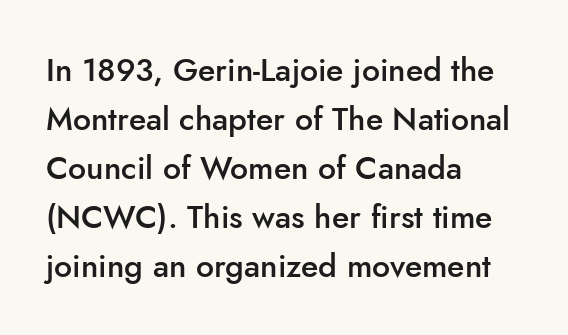
Q: Is the text bold? A: Semi-bold.
Q: Is the text italic (slanted)? A: No, it is upright.
Q: Is the typeface a serif or a sans-serif typeface? A: Sans-serif.
Q: Is the text underlined? A: No.
Q: How is the paragraph aligned? A: Left-aligned.
Q: Is the spacing between letters normal or unusually wide? A: Normal.
Q: Is the spacing between lines tight, normal or loose? A: Normal.
Q: Width (condensed, normal, or wide)? A: Normal.
Q: Stroke contrast? A: Low.
Q: x-height? A: Small.
Q: Monospaced? A: No.
